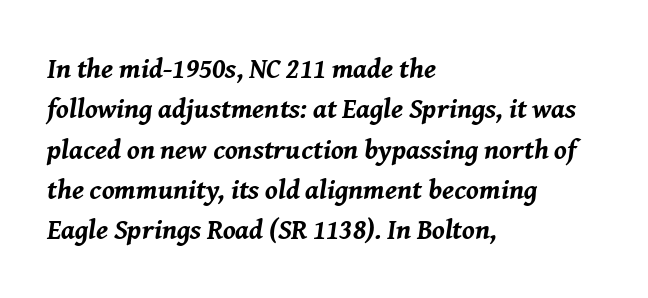
Q: Is the text bold? A: Yes.
Q: Is the text italic (slanted)? A: Yes, it leans right by about 8 degrees.
Q: Is the text underlined? A: No.
Q: How is the paragraph aligned? A: Left-aligned.
Q: Is the spacing between letters normal or unusually wide? A: Normal.
Q: Is the spacing between lines tight, normal or loose? A: Normal.
Q: Width (condensed, normal, or wide)? A: Normal.
Q: Stroke contrast? A: Medium.
Q: x-height? A: Medium.
Q: Monospaced? A: No.
